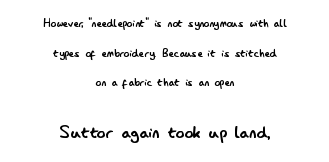
Q: Is the text bold? A: No.
Q: Is the text italic (slanted)? A: No, it is upright.
Q: Is the text underlined? A: No.
Q: How is the paragraph aligned? A: Centered.
Q: Is the spacing between letters normal or unusually wide? A: Normal.
Q: Is the spacing between lines tight, normal or loose? A: Loose.
Q: Which block of text is set in a larger size, the first (top) or the second (bottom)? A: The second (bottom) one.
